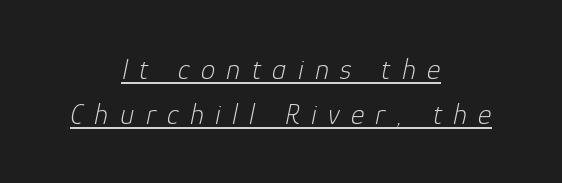
Q: Is the text bold? A: No.
Q: Is the text italic (slanted)? A: Yes, it leans right by about 12 degrees.
Q: Is the text underlined? A: Yes.
Q: How is the paragraph aligned? A: Centered.
Q: Is the spacing between letters normal or unusually wide? A: Unusually wide.
Q: Is the spacing between lines tight, normal or loose? A: Normal.
Q: Width (condensed, normal, or wide)? A: Normal.
Q: Stroke contrast? A: Low.
Q: x-height? A: Medium.
Q: Monospaced? A: No.
